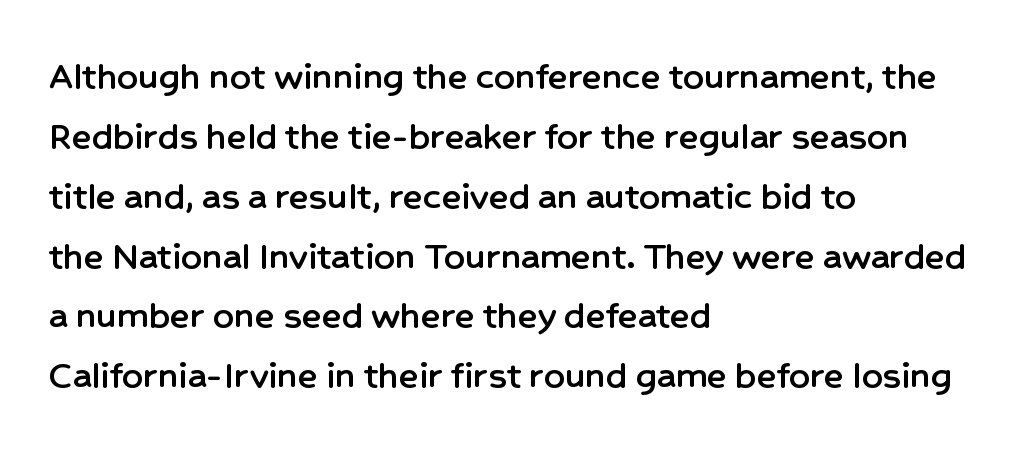
Q: Is the text italic (slanted)? A: No, it is upright.
Q: Is the typeface a serif or a sans-serif typeface? A: Sans-serif.
Q: Is the text underlined? A: No.
Q: How is the paragraph aligned? A: Left-aligned.
Q: Is the spacing between letters normal or unusually wide? A: Normal.
Q: Is the spacing between lines tight, normal or loose? A: Normal.
Q: Width (condensed, normal, or wide)? A: Normal.
Q: Stroke contrast? A: Low.
Q: x-height? A: Medium.
Q: Monospaced? A: No.
